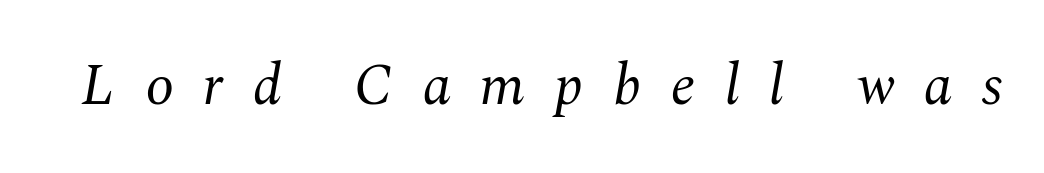
Q: Is the text bold? A: No.
Q: Is the text italic (slanted)? A: Yes, it leans right by about 10 degrees.
Q: Is the typeface a serif or a sans-serif typeface? A: Serif.
Q: Is the text underlined? A: No.
Q: Is the spacing between letters normal or unusually wide? A: Unusually wide.
Q: Width (condensed, normal, or wide)? A: Normal.
Q: Stroke contrast? A: Medium.
Q: x-height? A: Medium.
Q: Monospaced? A: No.
